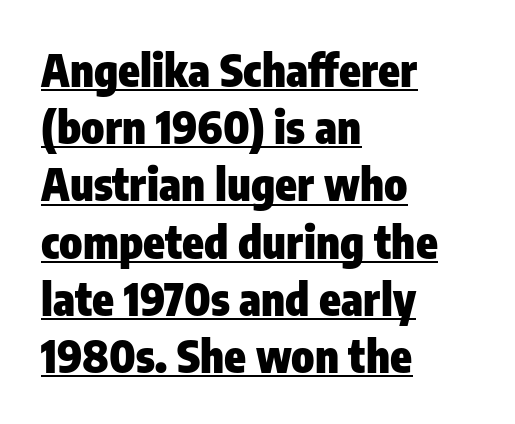
{"serif": "no", "italic": "no", "bold": "yes", "weight": "heavy", "width": "condensed", "stroke_contrast": "low", "x_height": "medium", "monospaced": "no", "underline": "yes", "align": "left", "line_spacing": "normal", "line_spacing_ratio": 1.3, "letter_spacing": "normal", "letter_spacing_em": 0.0, "glyph_px": 44}
